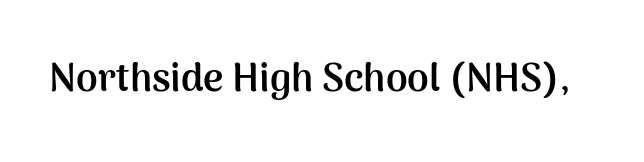
Q: Is the text bold? A: Yes.
Q: Is the text italic (slanted)? A: No, it is upright.
Q: Is the typeface a serif or a sans-serif typeface? A: Sans-serif.
Q: Is the text underlined? A: No.
Q: Is the spacing between letters normal or unusually wide? A: Normal.
Q: Width (condensed, normal, or wide)? A: Normal.
Q: Stroke contrast? A: Medium.
Q: x-height? A: Medium.
Q: Monospaced? A: No.
